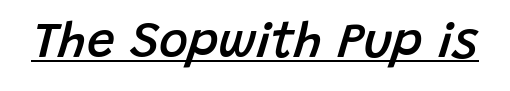
Q: Is the text bold? A: Semi-bold.
Q: Is the text italic (slanted)? A: Yes, it leans right by about 15 degrees.
Q: Is the text underlined? A: Yes.
Q: Is the spacing between letters normal or unusually wide? A: Normal.
Q: Width (condensed, normal, or wide)? A: Normal.
Q: Stroke contrast? A: Low.
Q: x-height? A: Large.
Q: Monospaced? A: No.
